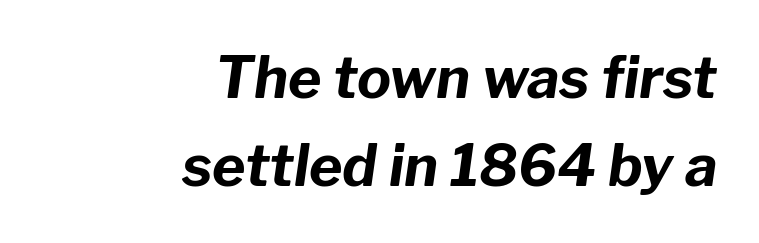
{"italic": "yes", "lean": "right", "slant_degrees": 8, "bold": "yes", "weight": "bold", "width": "normal", "stroke_contrast": "low", "x_height": "medium", "monospaced": "no", "underline": "no", "align": "right", "line_spacing": "normal", "line_spacing_ratio": 1.54, "letter_spacing": "normal", "letter_spacing_em": 0.0, "glyph_px": 57}
